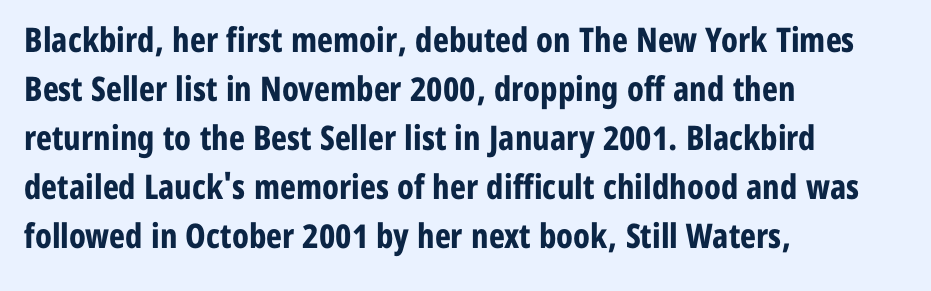
Q: Is the text bold? A: Yes.
Q: Is the text italic (slanted)? A: No, it is upright.
Q: Is the typeface a serif or a sans-serif typeface? A: Sans-serif.
Q: Is the text underlined? A: No.
Q: How is the paragraph aligned? A: Left-aligned.
Q: Is the spacing between letters normal or unusually wide? A: Normal.
Q: Is the spacing between lines tight, normal or loose? A: Normal.
Q: Width (condensed, normal, or wide)? A: Condensed.
Q: Stroke contrast? A: Low.
Q: x-height? A: Medium.
Q: Monospaced? A: No.
